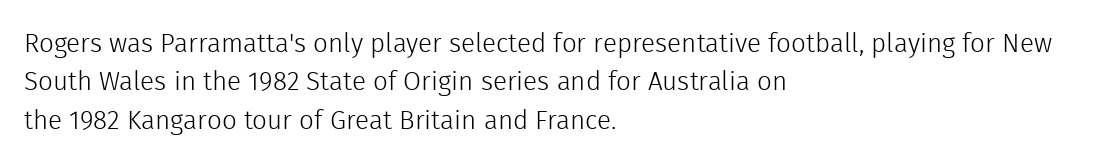
Leftover space on each line is placed entirely after the last word. The font sits on the lighter half of the weight spectrum, regular included. Here the glyphs are tracked normally, forming tight word shapes. Evenly set lines give the paragraph a standard silhouette. The area under the type is left untouched. The letters stand upright; this is a roman face.
